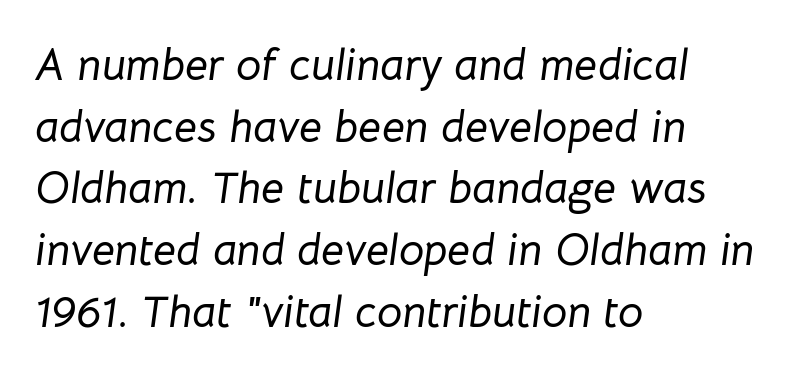
Q: Is the text italic (slanted)? A: Yes, it leans right by about 8 degrees.
Q: Is the text underlined? A: No.
Q: How is the paragraph aligned? A: Left-aligned.
Q: Is the spacing between letters normal or unusually wide? A: Normal.
Q: Is the spacing between lines tight, normal or loose? A: Normal.
Q: Width (condensed, normal, or wide)? A: Normal.
Q: Stroke contrast? A: Low.
Q: x-height? A: Medium.
Q: Monospaced? A: No.
